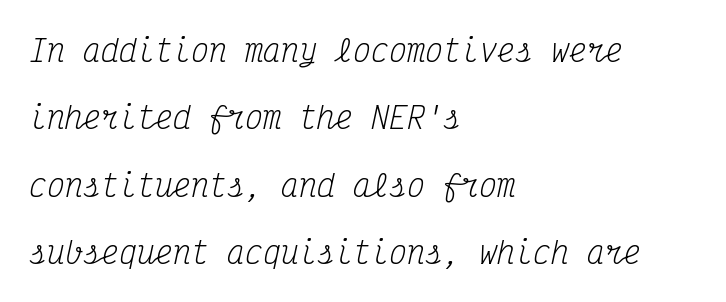
{"serif": "yes", "italic": "yes", "lean": "right", "slant_degrees": 12, "bold": "no", "weight": "regular", "width": "condensed", "stroke_contrast": "medium", "x_height": "medium", "monospaced": "yes", "underline": "no", "align": "left", "line_spacing": "loose", "line_spacing_ratio": 2.25, "letter_spacing": "normal", "letter_spacing_em": 0.0, "glyph_px": 30}
